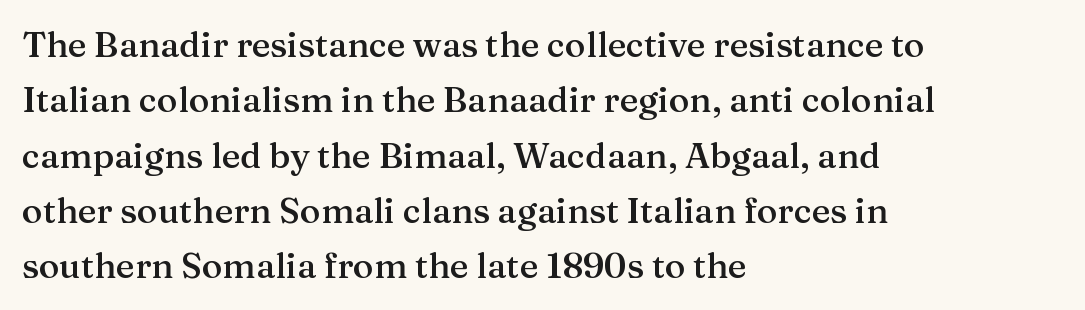
Notice how the passage keeps a crisp vertical edge on the left only. Rendered with straight, roman letterforms. The letters carry serifs — small finishing strokes at the ends of their stems. Rule under the text: the space is simply empty.
